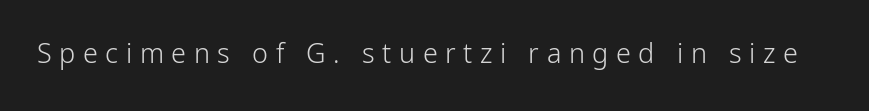
{"italic": "no", "bold": "no", "underline": "no", "letter_spacing": "wide", "letter_spacing_em": 0.28, "glyph_px": 27}
